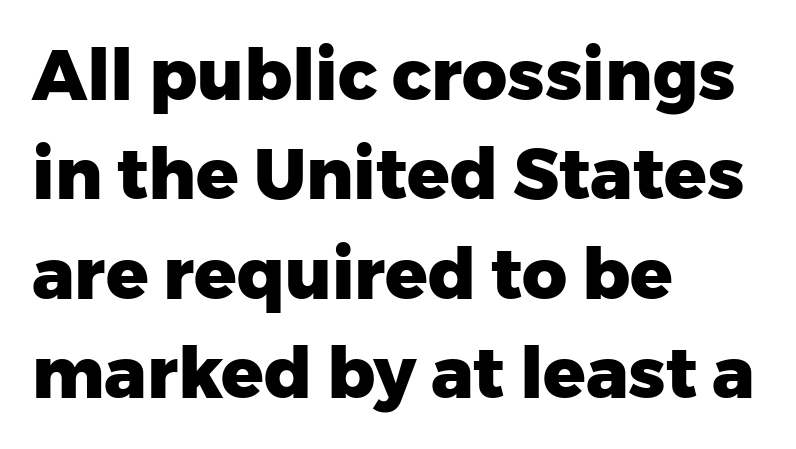
A typesetter would call this leading conventional body-copy spacing. Glyph-to-glyph distance matches everyday printed text. Style check: upright. Varying glyph widths throughout — classic text-font behaviour.
